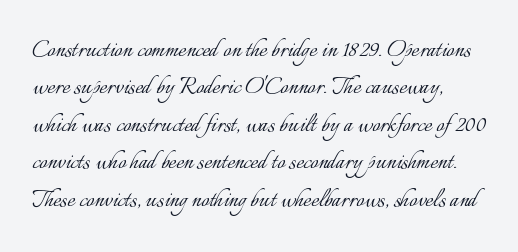
Q: Is the text bold? A: No.
Q: Is the text italic (slanted)? A: Yes.
Q: Is the text underlined? A: No.
Q: Is the spacing between letters normal or unusually wide? A: Normal.
Q: Is the spacing between lines tight, normal or loose? A: Normal.
Q: Width (condensed, normal, or wide)? A: Normal.
Q: Stroke contrast? A: Low.
Q: x-height? A: Small.
Q: Monospaced? A: No.
